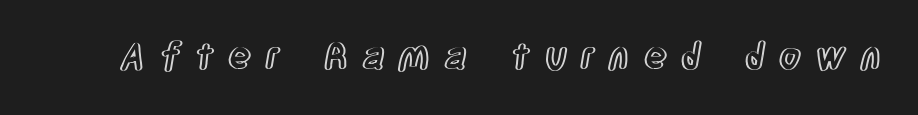
Q: Is the text italic (slanted)? A: Yes.
Q: Is the text underlined? A: No.
Q: Is the spacing between letters normal or unusually wide? A: Unusually wide.
Q: Width (condensed, normal, or wide)? A: Condensed.
Q: x-height? A: Large.
Q: Monospaced? A: No.
